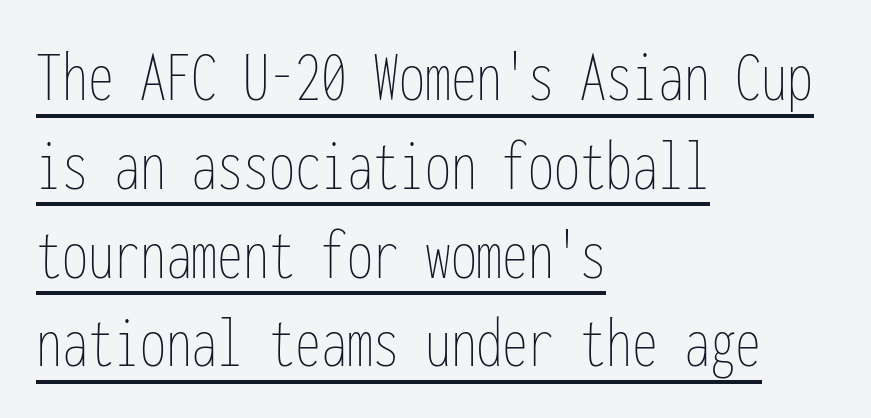
Here the glyphs are tracked normally, forming tight word shapes. The font is comparable to plain body text, perhaps lighter. The paragraph shown leans on its left margin. Does a line run under the words? Yes, clearly. The passage shown is typed in a monospace face where columns stay perfectly aligned. The specimen reads as upright at a glance.
